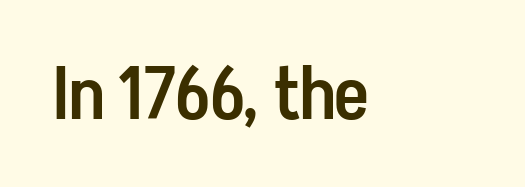
The image shows 73 px semibold, condensed sans-serif type, upright; set normal letter spacing, not underlined; low stroke contrast and a medium x-height.
